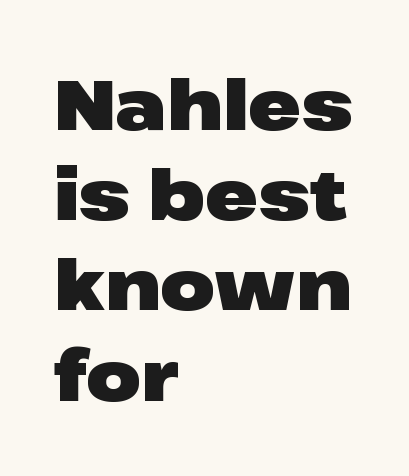
{"serif": "no", "italic": "no", "bold": "yes", "weight": "heavy", "width": "wide", "stroke_contrast": "low", "x_height": "medium", "monospaced": "no", "underline": "no", "align": "left", "line_spacing": "normal", "line_spacing_ratio": 1.27, "letter_spacing": "normal", "letter_spacing_em": 0.0, "glyph_px": 71}
